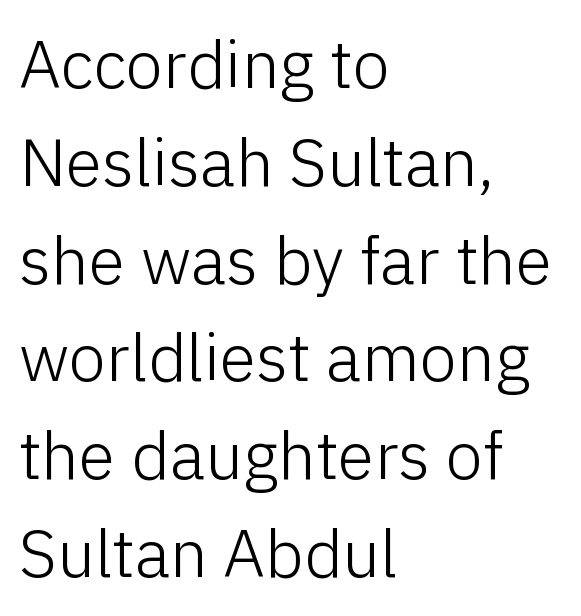
The typesetting does not lean heavy: it is not bold. You could not count columns in this text — the font is proportionally spaced. This rendering features lettering with no underline. The type sits square on the baseline with zero lean. Letter spacing: default. The rag falls on the right side of this text block.
